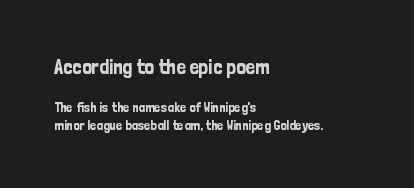
The image shows 21 px text type, upright; set left-aligned, normal line spacing (1.28x), normal letter spacing, not underlined; the first (top) block is 1.5x larger.
